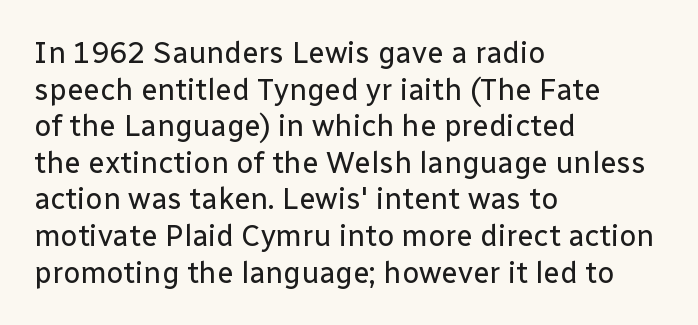
Q: Is the text bold? A: No.
Q: Is the text italic (slanted)? A: No, it is upright.
Q: Is the typeface a serif or a sans-serif typeface? A: Sans-serif.
Q: Is the text underlined? A: No.
Q: How is the paragraph aligned? A: Left-aligned.
Q: Is the spacing between letters normal or unusually wide? A: Normal.
Q: Width (condensed, normal, or wide)? A: Normal.
Q: Stroke contrast? A: Low.
Q: x-height? A: Medium.
Q: Monospaced? A: No.
